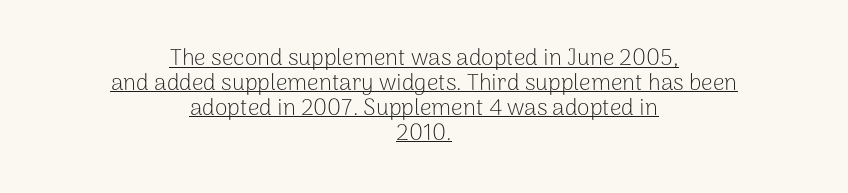
{"italic": "no", "bold": "no", "underline": "yes", "align": "center", "line_spacing": "tight", "line_spacing_ratio": 1.08, "letter_spacing": "normal", "letter_spacing_em": 0.0, "glyph_px": 23}
